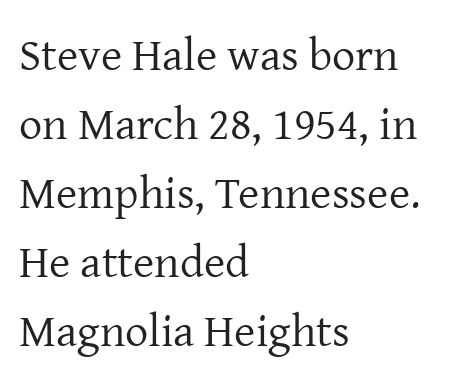
When letters stand straight like this, we call the style roman or upright. Baseline-to-baseline distance is the conventional proportion of letter height. The text was rendered using a seriffed face with decorative stroke endings. Lines of text with bare space underneath. The passage shown has conventional tracking throughout.
